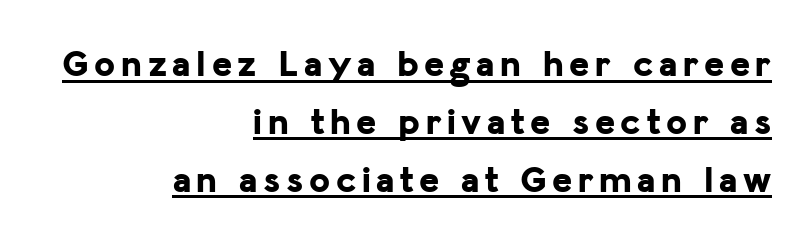
The image shows 38 px bold sans-serif type, upright; set right-aligned, normal line spacing (1.52x), underlined; low stroke contrast and a medium x-height.
